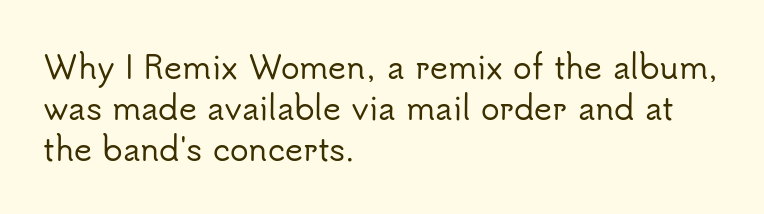
The image shows 31 px sans-serif type, upright; set left-aligned, normal line spacing (1.33x), normal letter spacing, not underlined; low stroke contrast and a small x-height.
